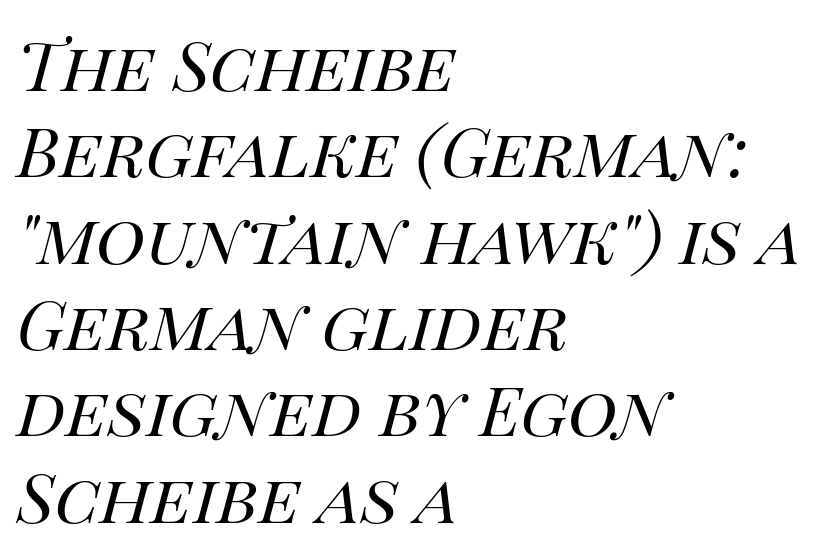
If you measured baseline to baseline, you'd find a middling distance. Is this a heavy cut? Hardly; it is regular or lighter. The string is rendered with underlining switched off. The rendering applies a slant to the glyphs. Tracking value appears to be zero — textbook default spacing.
